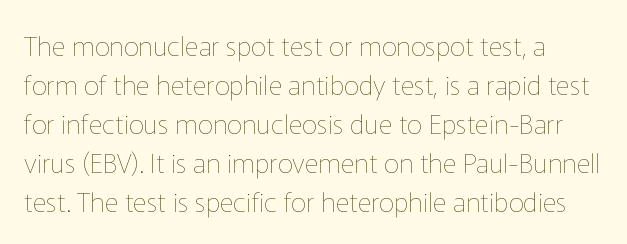
{"italic": "no", "bold": "no", "underline": "no", "line_spacing": "normal", "line_spacing_ratio": 1.44, "letter_spacing": "normal", "letter_spacing_em": 0.0, "glyph_px": 27}
